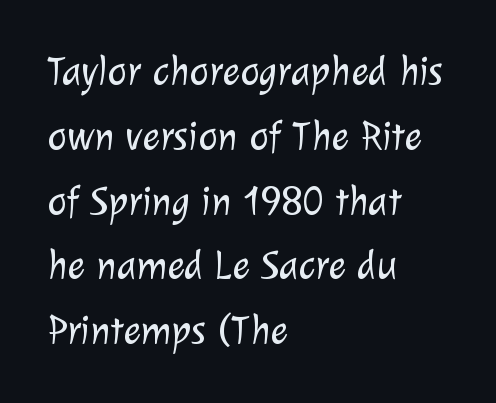
Q: Is the text bold? A: No.
Q: Is the typeface a serif or a sans-serif typeface? A: Sans-serif.
Q: Is the text underlined? A: No.
Q: How is the paragraph aligned? A: Left-aligned.
Q: Is the spacing between letters normal or unusually wide? A: Normal.
Q: Is the spacing between lines tight, normal or loose? A: Normal.
Q: Width (condensed, normal, or wide)? A: Normal.
Q: Stroke contrast? A: Low.
Q: x-height? A: Medium.
Q: Monospaced? A: No.
